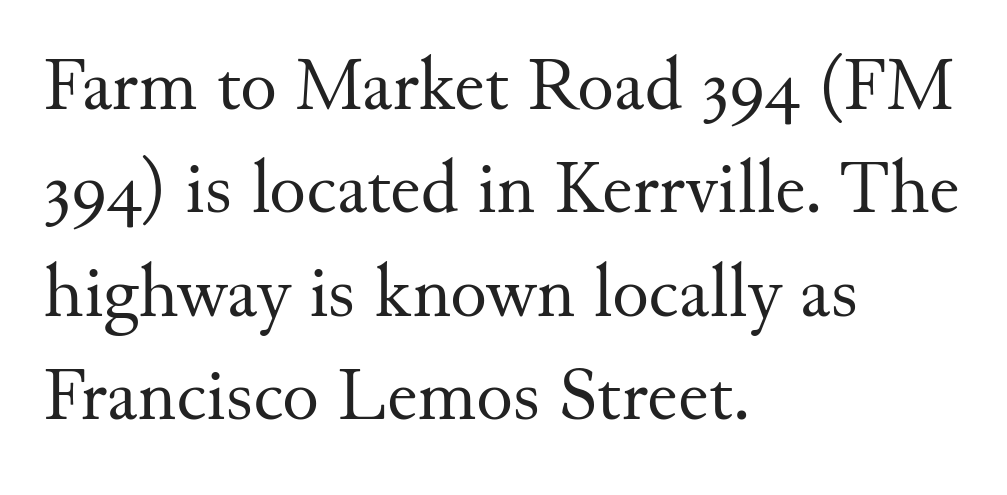
{"serif": "yes", "italic": "no", "bold": "no", "weight": "regular", "width": "normal", "stroke_contrast": "medium", "x_height": "small", "monospaced": "no", "underline": "no", "align": "left", "line_spacing": "normal", "line_spacing_ratio": 1.36, "letter_spacing": "normal", "letter_spacing_em": 0.0, "glyph_px": 76}
